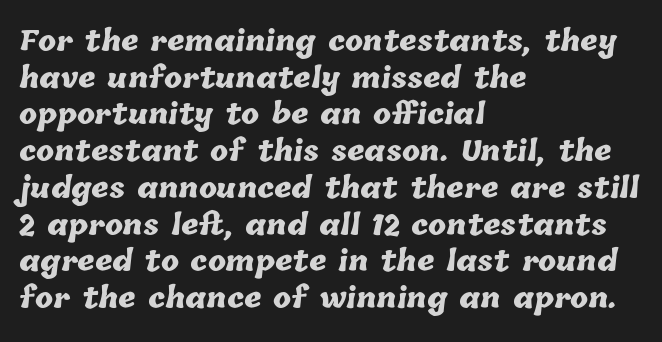
{"bold": "yes", "underline": "no", "align": "left", "line_spacing": "normal", "line_spacing_ratio": 1.36, "letter_spacing": "normal", "letter_spacing_em": 0.0, "glyph_px": 27}
